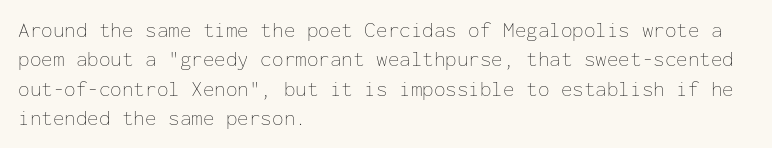
The image shows 21 px text type, upright; set left-aligned, normal line spacing (1.4x), normal letter spacing, not underlined.
